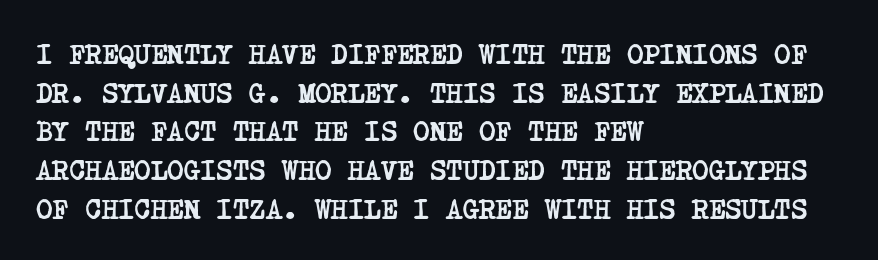
How heavy is the stroke? Heavy — this is a bold. Little horizontal feet cap the strokes, marking this as serif type. The leading is moderate, giving the passage an even texture. Plain, unruled lines of type. Does extra space separate the letters? No, they use regular spacing. Each line starts at the same left margin while the right side varies.
